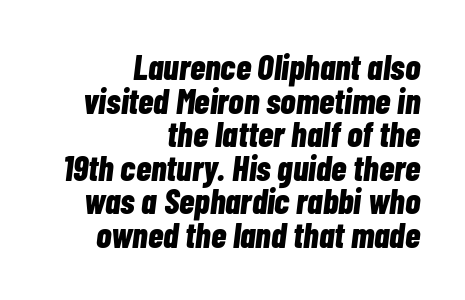
{"italic": "yes", "lean": "right", "slant_degrees": 7, "bold": "yes", "weight": "bold", "width": "condensed", "stroke_contrast": "low", "x_height": "medium", "monospaced": "no", "underline": "no", "align": "right", "line_spacing": "tight", "line_spacing_ratio": 0.96, "letter_spacing": "normal", "letter_spacing_em": 0.0, "glyph_px": 35}
